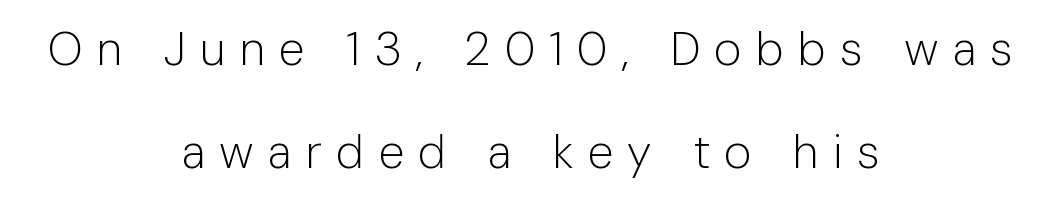
{"serif": "no", "italic": "no", "bold": "no", "weight": "light", "width": "normal", "stroke_contrast": "low", "x_height": "medium", "monospaced": "no", "underline": "no", "align": "center", "line_spacing": "loose", "line_spacing_ratio": 2.19, "letter_spacing": "wide", "letter_spacing_em": 0.3, "glyph_px": 47}
